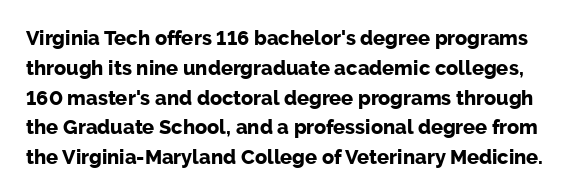
Q: Is the text bold? A: Yes.
Q: Is the text italic (slanted)? A: No, it is upright.
Q: Is the text underlined? A: No.
Q: Is the spacing between letters normal or unusually wide? A: Normal.
Q: Is the spacing between lines tight, normal or loose? A: Normal.
